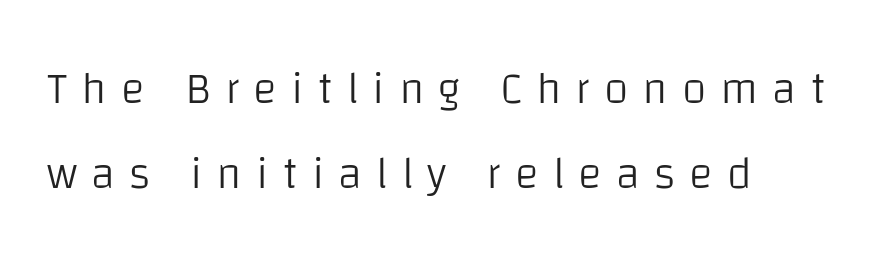
Q: Is the text bold? A: No.
Q: Is the text italic (slanted)? A: No, it is upright.
Q: Is the typeface a serif or a sans-serif typeface? A: Sans-serif.
Q: Is the text underlined? A: No.
Q: How is the paragraph aligned? A: Left-aligned.
Q: Is the spacing between letters normal or unusually wide? A: Unusually wide.
Q: Width (condensed, normal, or wide)? A: Normal.
Q: Stroke contrast? A: Low.
Q: x-height? A: Large.
Q: Monospaced? A: No.
